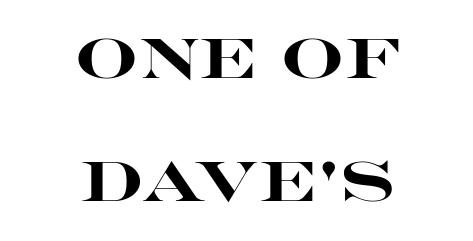
{"italic": "no", "bold": "yes", "weight": "heavy", "width": "wide", "stroke_contrast": "high", "x_height": "large", "monospaced": "no", "underline": "no", "align": "center", "line_spacing": "loose", "line_spacing_ratio": 2.19, "letter_spacing": "normal", "letter_spacing_em": 0.0, "glyph_px": 56}
